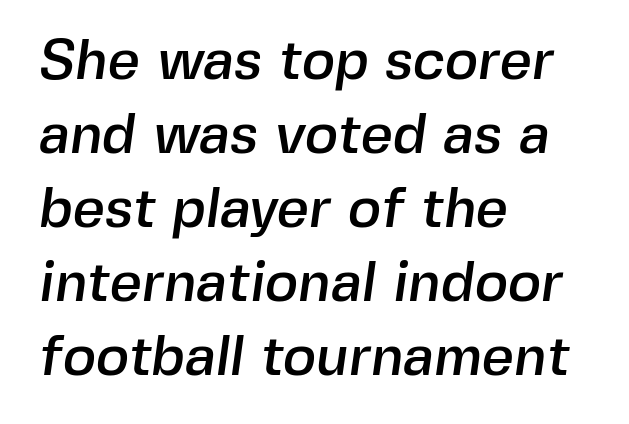
Vertically, the passage feels balanced, rows spaced as you'd expect. Spacing verdict: proportional, widths tailored to each character. Observe the ordinary spacing: letters are neighbours, not strangers. The space beneath each line is pristine and unruled.
